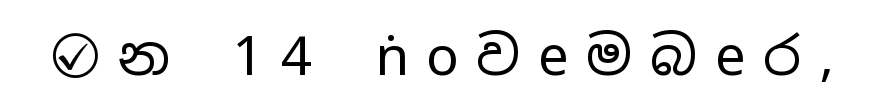
The image shows 54 px regular-weight, wide sans-serif type, upright; set unusually wide letter spacing (+0.33 em), not underlined; low stroke contrast and a medium x-height.
